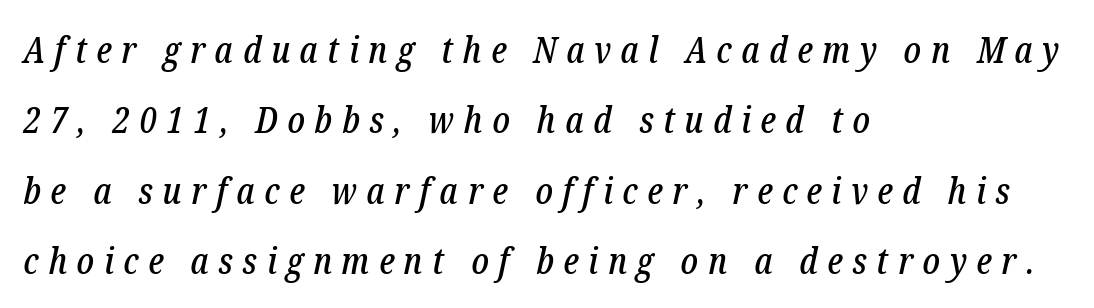
Q: Is the text italic (slanted)? A: Yes, it leans right by about 12 degrees.
Q: Is the typeface a serif or a sans-serif typeface? A: Serif.
Q: Is the text underlined? A: No.
Q: How is the paragraph aligned? A: Left-aligned.
Q: Is the spacing between letters normal or unusually wide? A: Unusually wide.
Q: Is the spacing between lines tight, normal or loose? A: Loose.
Q: Width (condensed, normal, or wide)? A: Condensed.
Q: Stroke contrast? A: Low.
Q: x-height? A: Medium.
Q: Monospaced? A: No.
